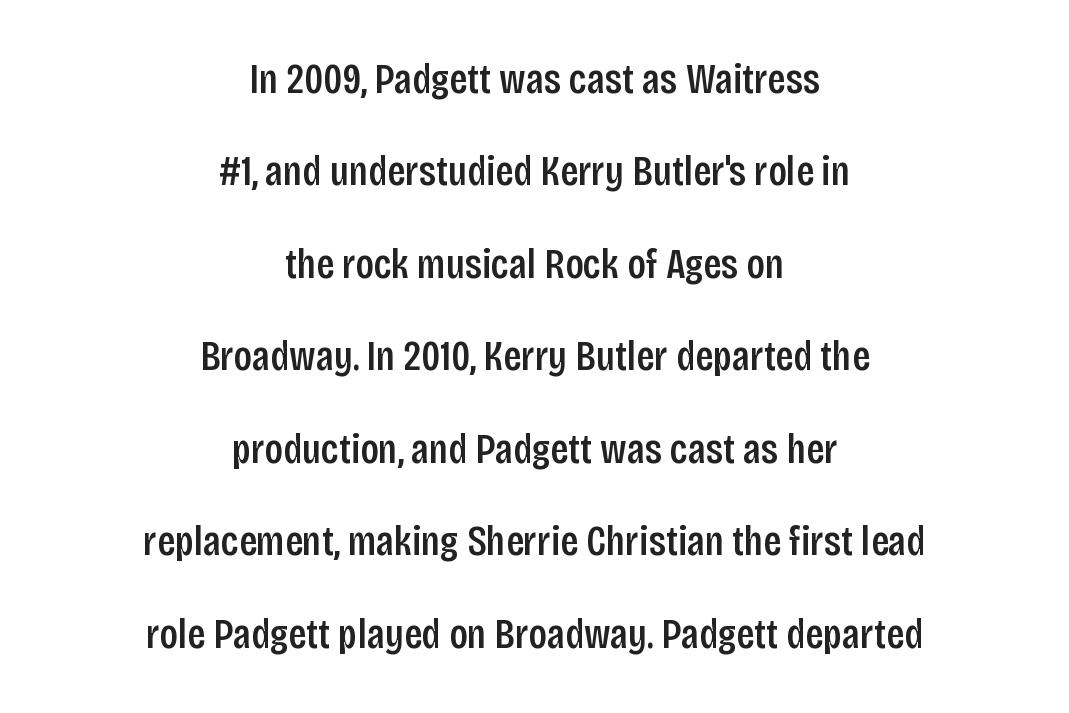
The glyphs are unaccompanied by any horizontal stroke below them. Every row of glyphs is offset so its center matches the block's center. Each letter keeps its own natural width here, so spacing adapts to shape. Standard letterfit; no display-style spreading of the glyphs.
